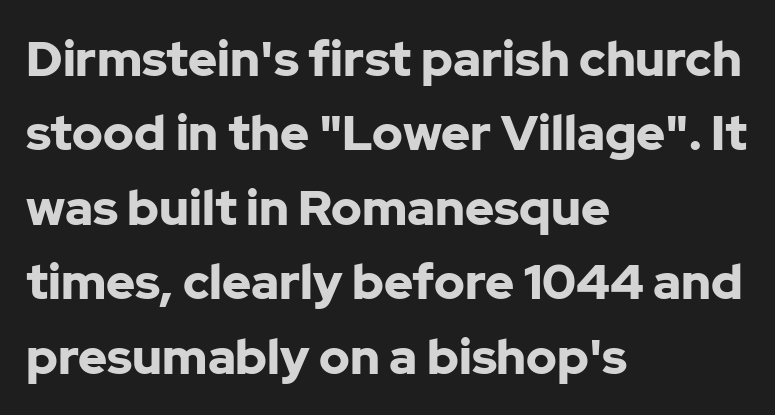
{"serif": "no", "italic": "no", "bold": "yes", "weight": "bold", "width": "normal", "stroke_contrast": "low", "x_height": "medium", "monospaced": "no", "underline": "no", "align": "left", "line_spacing": "normal", "line_spacing_ratio": 1.52, "letter_spacing": "normal", "letter_spacing_em": 0.0, "glyph_px": 49}
